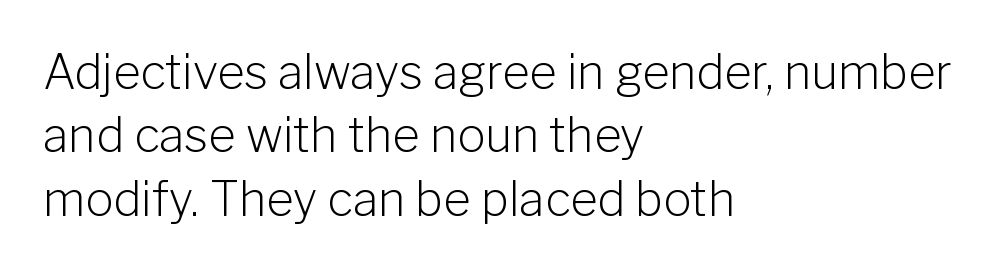
Is there much room between lines? A standard amount, neither cramped nor airy. Do the letters lean? They stand straight. This rendering leaves character spacing at its baseline value. Descenders hang freely into open space. The characters display no serif detailing; their extremities are plain.
